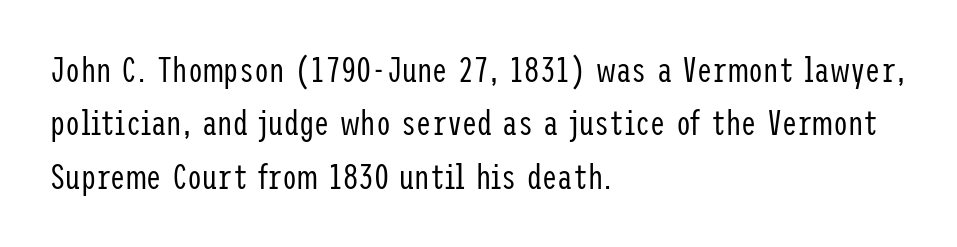
The image shows 34 px regular-weight, condensed sans-serif type, upright; set left-aligned, normal line spacing (1.57x), normal letter spacing, not underlined; low stroke contrast and a medium x-height.
